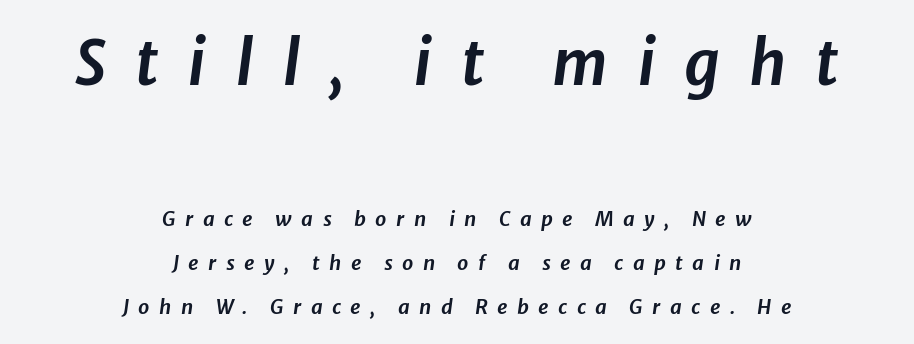
Q: Is the text italic (slanted)? A: Yes, it leans right by about 8 degrees.
Q: Is the text underlined? A: No.
Q: How is the paragraph aligned? A: Centered.
Q: Is the spacing between letters normal or unusually wide? A: Unusually wide.
Q: Is the spacing between lines tight, normal or loose? A: Loose.
Q: Which block of text is set in a larger size, the first (top) or the second (bottom)? A: The first (top) one.
Q: Width (condensed, normal, or wide)? A: Normal.
Q: Stroke contrast? A: Low.
Q: x-height? A: Medium.
Q: Monospaced? A: No.
